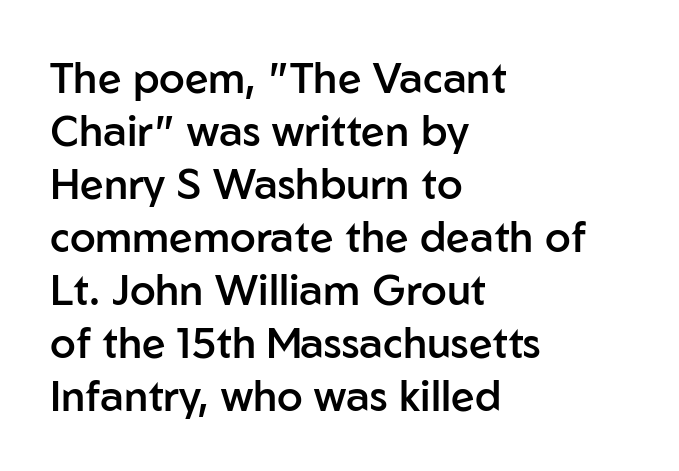
Q: Is the text bold? A: Semi-bold.
Q: Is the text italic (slanted)? A: No, it is upright.
Q: Is the typeface a serif or a sans-serif typeface? A: Sans-serif.
Q: Is the text underlined? A: No.
Q: How is the paragraph aligned? A: Left-aligned.
Q: Is the spacing between letters normal or unusually wide? A: Normal.
Q: Is the spacing between lines tight, normal or loose? A: Normal.
Q: Width (condensed, normal, or wide)? A: Normal.
Q: Stroke contrast? A: Low.
Q: x-height? A: Medium.
Q: Monospaced? A: No.
